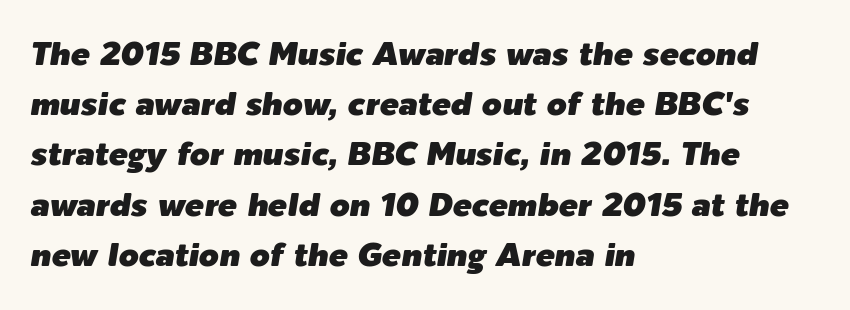
The zone under the glyphs is completely vacant. Character widths vary here, with narrow letters taking less room than wide ones. The setting favours the left margin, as ordinary paragraphs usually do. The rendering uses a moderate line-height, typical for paragraphs. This rendering leaves character spacing at its baseline value. The face used here has a pronounced slope to its letters.
